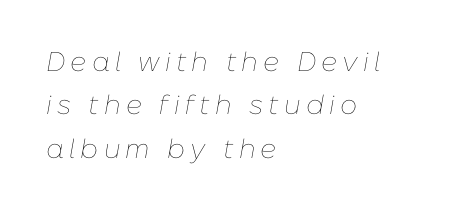
The image shows 27 px text type, italic (leaning right); set left-aligned, normal line spacing (1.61x), not underlined.
